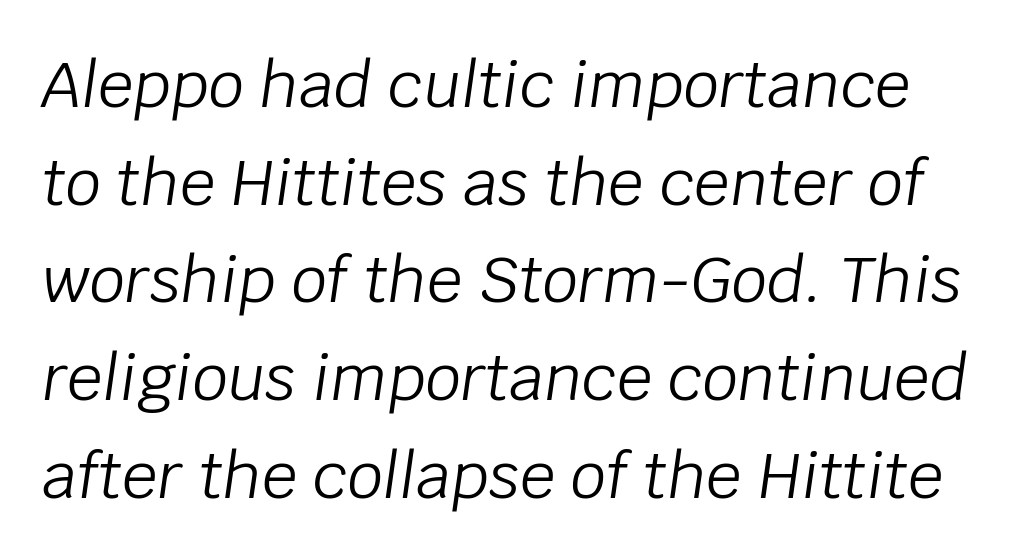
This block has exactly the height ordinary leading produces. Looks like regular typesetting: each glyph gets only the width it needs. There is no visible air inserted between adjacent glyphs. The space directly below the letters is spotless. Does the lettering tilt? It does — this is italic. Heft: none added — not bold.
